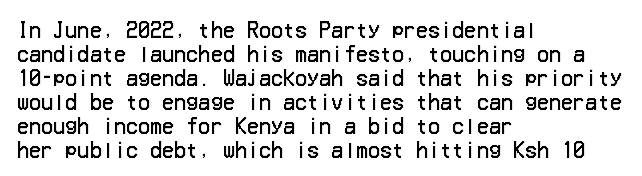
Q: Is the text bold? A: No.
Q: Is the text italic (slanted)? A: No, it is upright.
Q: Is the text underlined? A: No.
Q: How is the paragraph aligned? A: Left-aligned.
Q: Is the spacing between letters normal or unusually wide? A: Normal.
